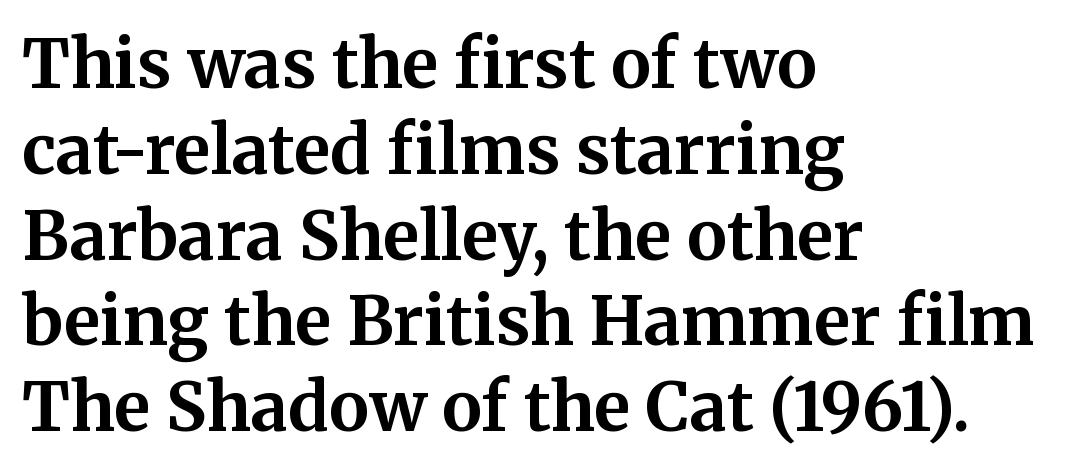
{"serif": "yes", "italic": "no", "bold": "yes", "weight": "bold", "width": "normal", "stroke_contrast": "medium", "x_height": "medium", "monospaced": "no", "underline": "no", "align": "left", "line_spacing": "normal", "line_spacing_ratio": 1.28, "letter_spacing": "normal", "letter_spacing_em": 0.0, "glyph_px": 67}
